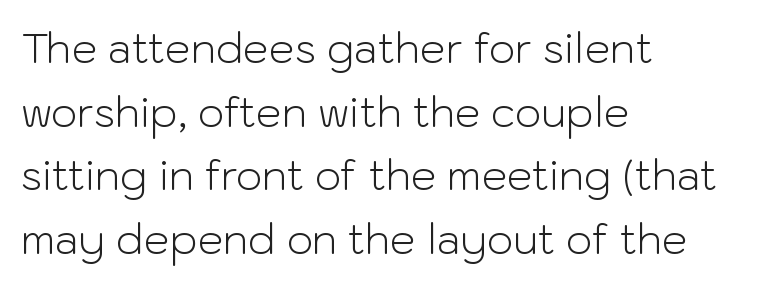
Do the characters align in a grid? No, the font is proportional. In CSS terms this would be text-align: left. Students, note that the glyphs here touch the page at normal intervals. Decoration check: the copy has no underline.
